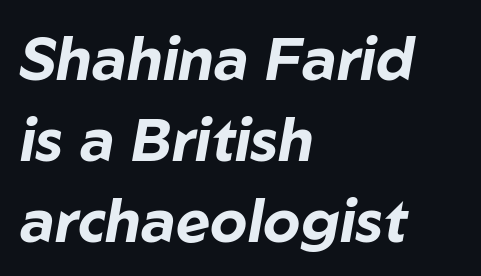
Q: Is the text bold? A: Yes.
Q: Is the text italic (slanted)? A: Yes, it leans right by about 10 degrees.
Q: Is the text underlined? A: No.
Q: How is the paragraph aligned? A: Left-aligned.
Q: Is the spacing between letters normal or unusually wide? A: Normal.
Q: Is the spacing between lines tight, normal or loose? A: Normal.
Q: Width (condensed, normal, or wide)? A: Normal.
Q: Stroke contrast? A: Low.
Q: x-height? A: Medium.
Q: Monospaced? A: No.
